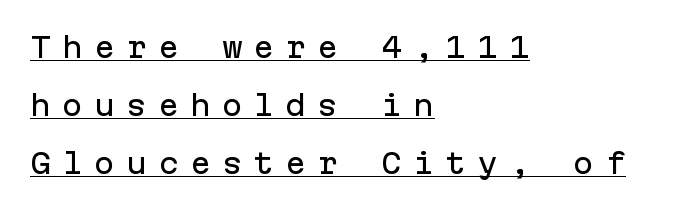
{"serif": "no", "italic": "no", "width": "normal", "stroke_contrast": "low", "x_height": "medium", "monospaced": "yes", "underline": "yes", "align": "left", "line_spacing": "loose", "line_spacing_ratio": 2.07, "letter_spacing": "wide", "letter_spacing_em": 0.39, "glyph_px": 28}
